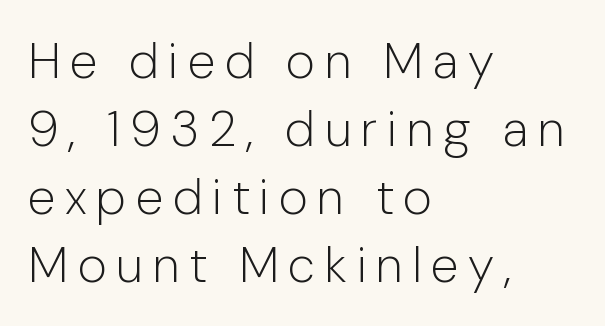
{"serif": "no", "italic": "no", "bold": "no", "weight": "light", "width": "normal", "stroke_contrast": "low", "x_height": "medium", "monospaced": "no", "underline": "no", "align": "left", "line_spacing": "normal", "line_spacing_ratio": 1.36, "glyph_px": 50}
